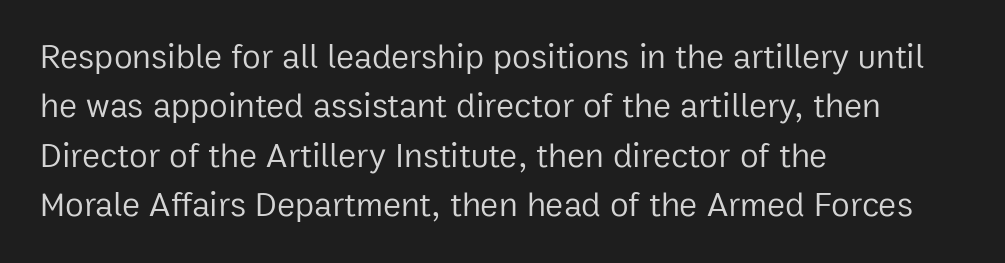
The image shows 34 px regular-weight sans-serif type, upright; set left-aligned, normal line spacing (1.45x), normal letter spacing, not underlined; low stroke contrast and a medium x-height.
